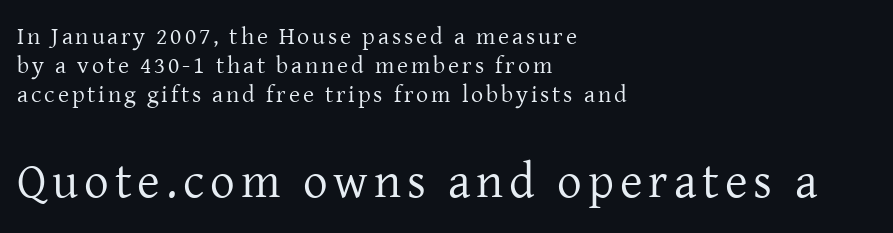
Q: Is the text bold? A: No.
Q: Is the text italic (slanted)? A: No, it is upright.
Q: Is the typeface a serif or a sans-serif typeface? A: Serif.
Q: Is the text underlined? A: No.
Q: How is the paragraph aligned? A: Left-aligned.
Q: Which block of text is set in a larger size, the first (top) or the second (bottom)? A: The second (bottom) one.
Q: Width (condensed, normal, or wide)? A: Normal.
Q: Stroke contrast? A: Low.
Q: x-height? A: Medium.
Q: Monospaced? A: No.
